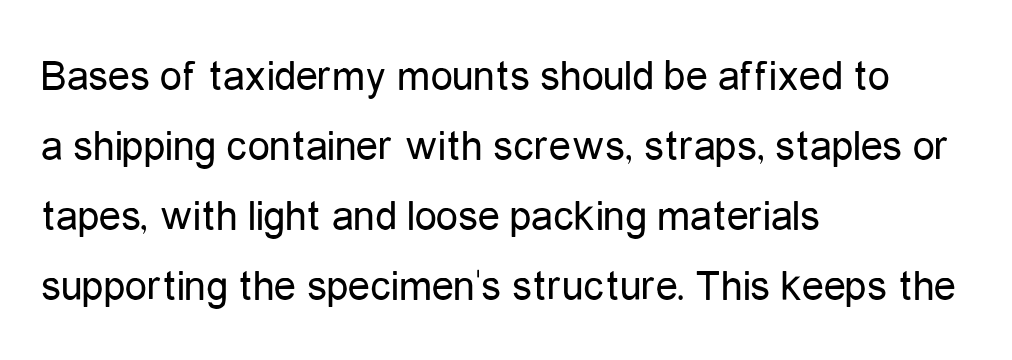
The image shows 44 px regular-weight, condensed sans-serif type, upright; set left-aligned, normal line spacing (1.59x), normal letter spacing, not underlined; low stroke contrast and a medium x-height.
